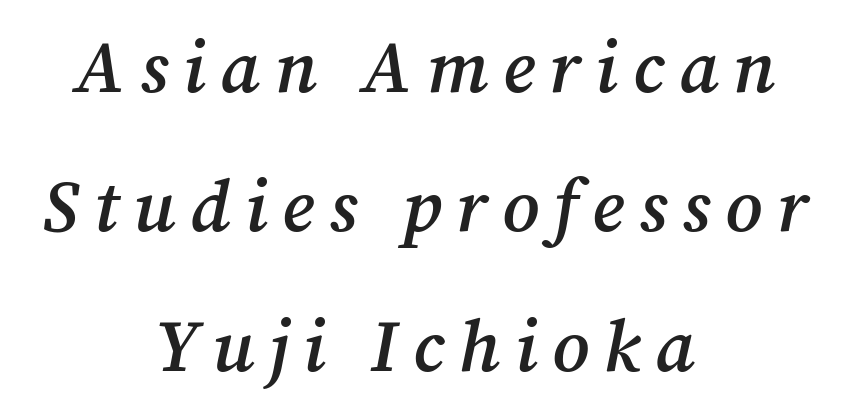
Q: Is the text bold? A: Semi-bold.
Q: Is the text italic (slanted)? A: Yes, it leans right by about 12 degrees.
Q: Is the typeface a serif or a sans-serif typeface? A: Serif.
Q: Is the text underlined? A: No.
Q: How is the paragraph aligned? A: Centered.
Q: Is the spacing between letters normal or unusually wide? A: Unusually wide.
Q: Is the spacing between lines tight, normal or loose? A: Loose.
Q: Width (condensed, normal, or wide)? A: Normal.
Q: Stroke contrast? A: Medium.
Q: x-height? A: Medium.
Q: Monospaced? A: No.
